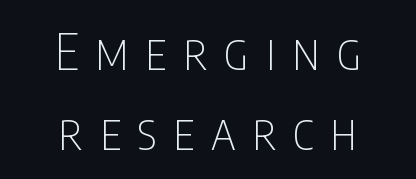
Q: Is the text bold? A: No.
Q: Is the text italic (slanted)? A: No, it is upright.
Q: Is the typeface a serif or a sans-serif typeface? A: Sans-serif.
Q: Is the text underlined? A: No.
Q: How is the paragraph aligned? A: Centered.
Q: Is the spacing between letters normal or unusually wide? A: Unusually wide.
Q: Is the spacing between lines tight, normal or loose? A: Normal.
Q: Width (condensed, normal, or wide)? A: Condensed.
Q: Stroke contrast? A: Low.
Q: x-height? A: Large.
Q: Monospaced? A: No.
